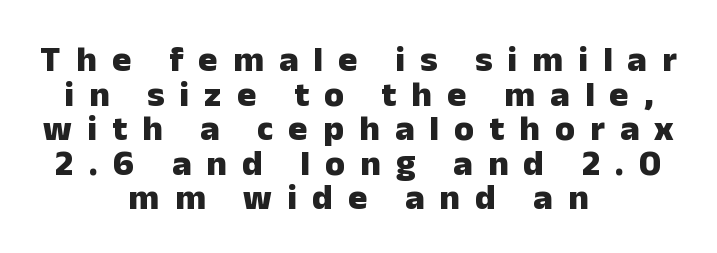
The rendering shows plain stroke endings on the letterforms — a sans-serif design. Bare-footed words on every line. Is this a fixed-width face? No — the glyphs have proportional, varying widths. A typesetter would call this leading minimal, almost set solid. Posture: vertical. Short and long lines alike share a common midpoint.
